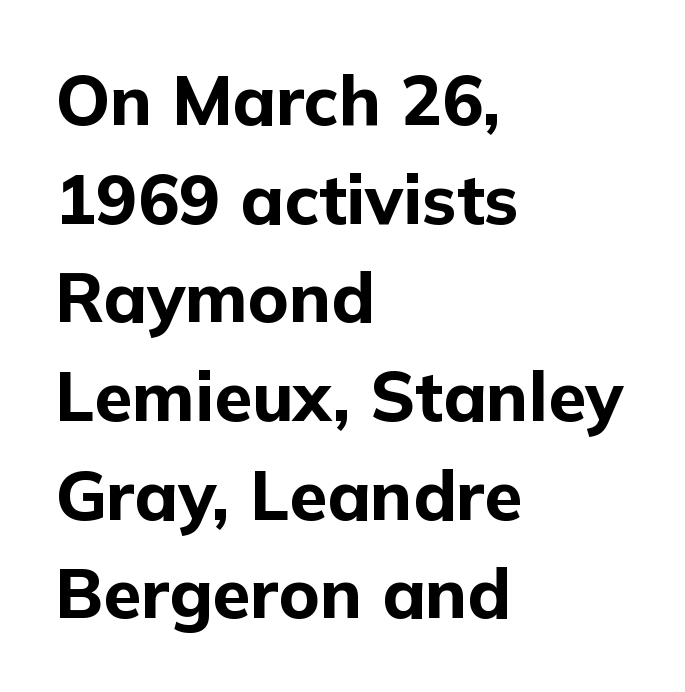
{"serif": "no", "italic": "no", "bold": "yes", "weight": "bold", "width": "normal", "stroke_contrast": "low", "x_height": "medium", "monospaced": "no", "underline": "no", "align": "left", "line_spacing": "normal", "line_spacing_ratio": 1.43, "letter_spacing": "normal", "letter_spacing_em": 0.0, "glyph_px": 69}
